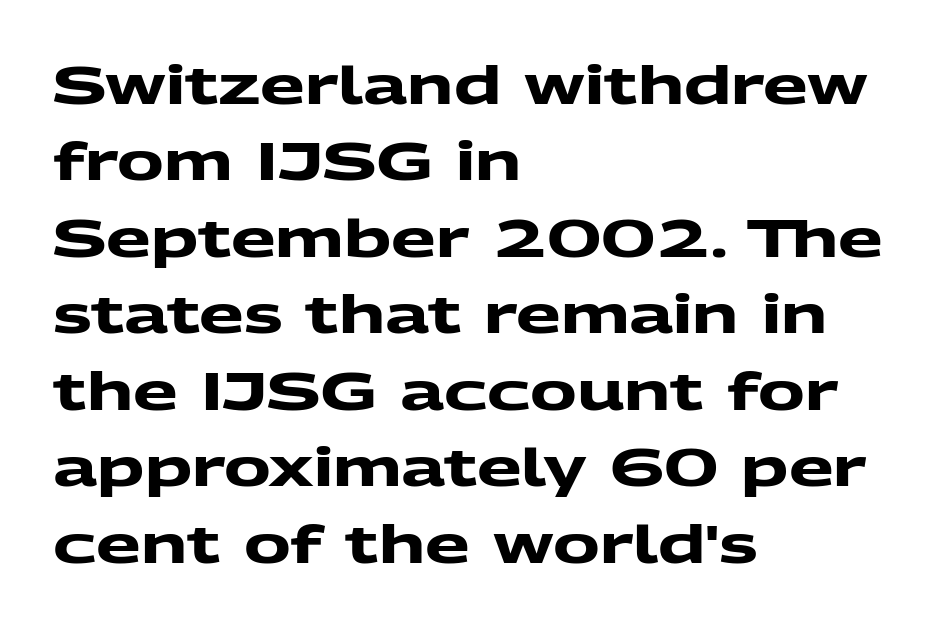
Examine the stroke ends and you'll find no serifs. Honestly, the letter spacing is just normal — you wouldn't notice it. One-word summary of the alignment: left. Character widths vary here, with narrow letters taking less room than wide ones. Letters rest on an invisible, unmarked baseline. The strokes are fattened all the way to bold.
